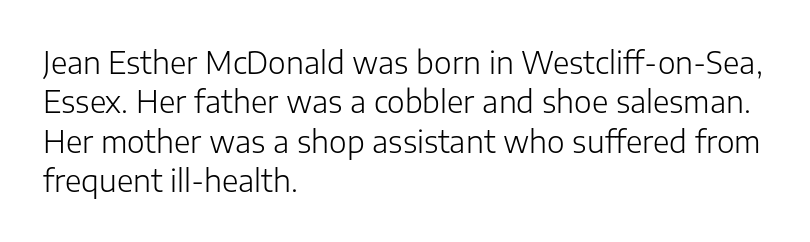
The image shows 30 px light sans-serif type, upright; set left-aligned, normal line spacing (1.31x), normal letter spacing, not underlined; low stroke contrast and a medium x-height.
